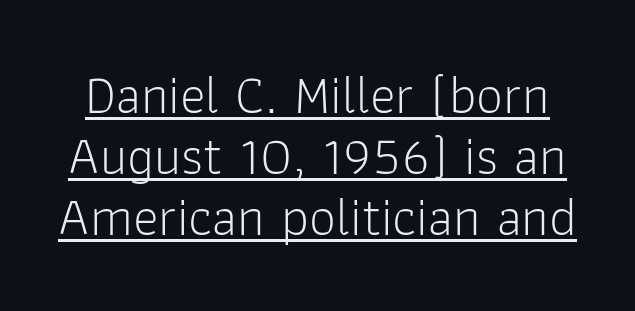
Q: Is the text bold? A: No.
Q: Is the text italic (slanted)? A: No, it is upright.
Q: Is the typeface a serif or a sans-serif typeface? A: Sans-serif.
Q: Is the text underlined? A: Yes.
Q: Is the spacing between letters normal or unusually wide? A: Normal.
Q: Is the spacing between lines tight, normal or loose? A: Tight.
Q: Width (condensed, normal, or wide)? A: Normal.
Q: Stroke contrast? A: Low.
Q: x-height? A: Medium.
Q: Monospaced? A: No.
